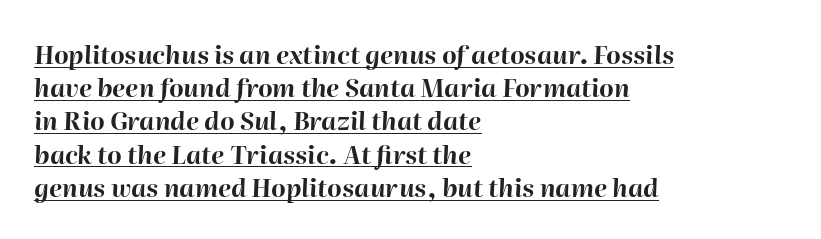
A typesetter would call this zero additional tracking. Alignment: flush left. Students, this is bold: see how much ink each stroke carries. Check the space under the baseline: a stroke is drawn there.
